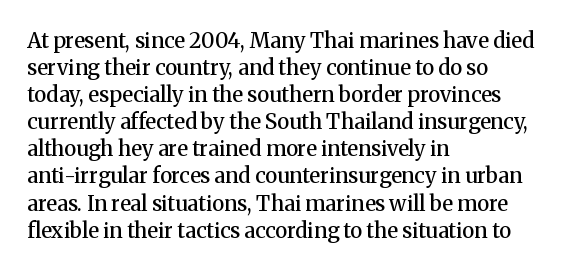
Q: Is the text bold? A: Semi-bold.
Q: Is the text italic (slanted)? A: No, it is upright.
Q: Is the text underlined? A: No.
Q: How is the paragraph aligned? A: Left-aligned.
Q: Is the spacing between letters normal or unusually wide? A: Normal.
Q: Is the spacing between lines tight, normal or loose? A: Normal.
